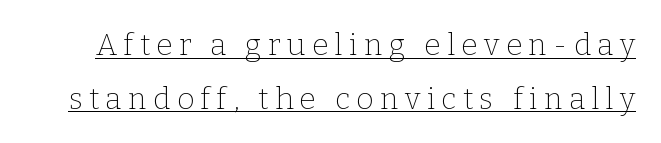
The image shows 30 px thin serif type, upright; set line spacing 1.79x, unusually wide letter spacing (+0.21 em), underlined; low stroke contrast and a medium x-height.
